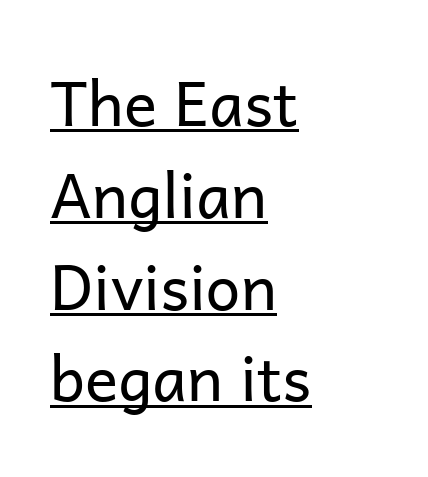
{"serif": "no", "italic": "no", "bold": "no", "weight": "regular", "width": "normal", "stroke_contrast": "low", "x_height": "medium", "monospaced": "no", "underline": "yes", "align": "left", "line_spacing": "normal", "line_spacing_ratio": 1.48, "letter_spacing": "normal", "letter_spacing_em": 0.0, "glyph_px": 62}
